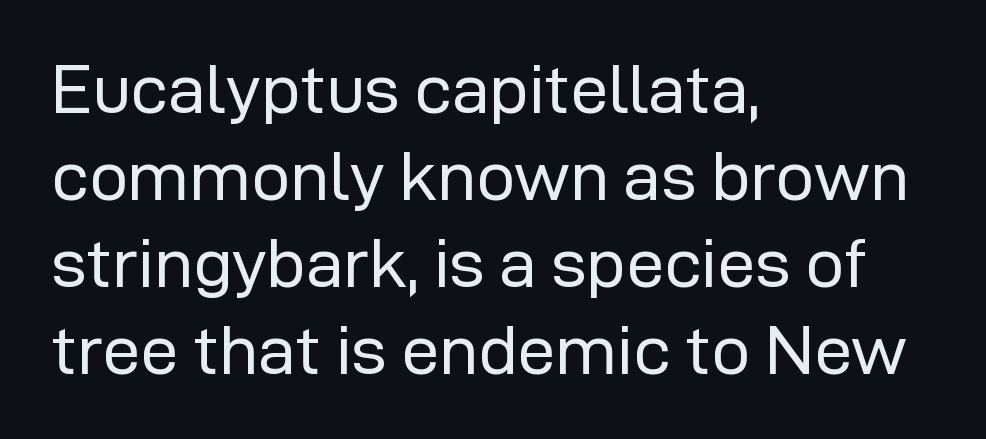
The image shows 68 px regular-weight sans-serif type, upright; set left-aligned, normal line spacing (1.28x), normal letter spacing, not underlined; low stroke contrast and a medium x-height.
